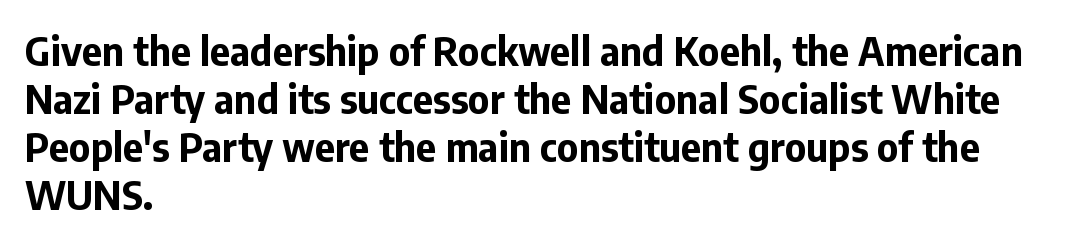
The image shows 39 px bold sans-serif type, upright; set left-aligned, line spacing 1.23x, normal letter spacing, not underlined; low stroke contrast and a medium x-height.
